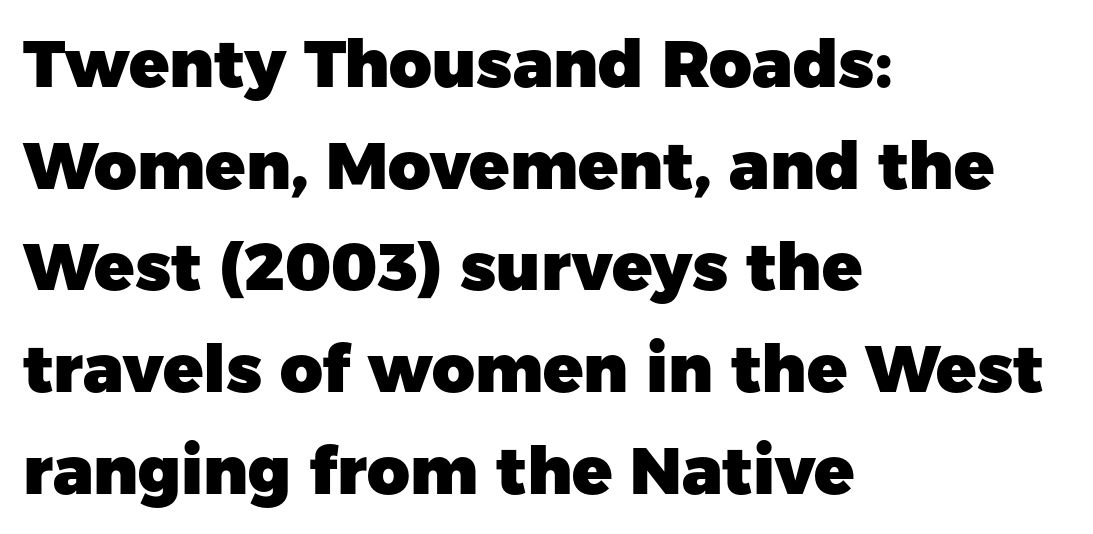
Q: Is the text bold? A: Yes.
Q: Is the text italic (slanted)? A: No, it is upright.
Q: Is the typeface a serif or a sans-serif typeface? A: Sans-serif.
Q: Is the text underlined? A: No.
Q: How is the paragraph aligned? A: Left-aligned.
Q: Is the spacing between letters normal or unusually wide? A: Normal.
Q: Is the spacing between lines tight, normal or loose? A: Normal.
Q: Width (condensed, normal, or wide)? A: Normal.
Q: Stroke contrast? A: Low.
Q: x-height? A: Medium.
Q: Monospaced? A: No.
